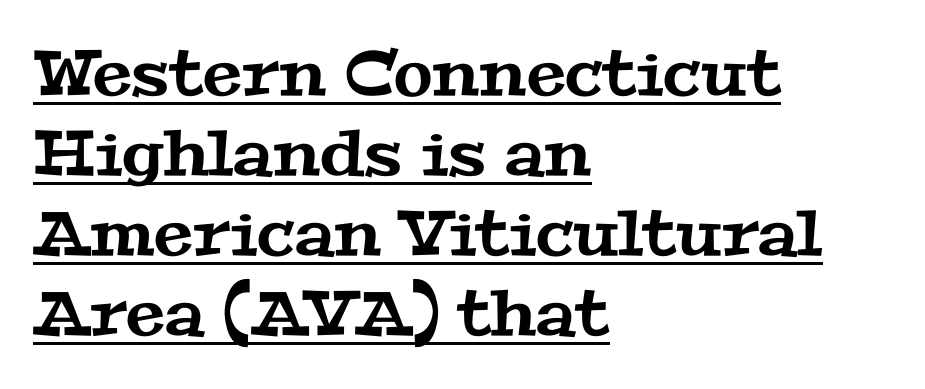
{"serif": "yes", "width": "wide", "stroke_contrast": "medium", "x_height": "medium", "monospaced": "no", "underline": "yes", "align": "left", "line_spacing": "normal", "line_spacing_ratio": 1.27, "letter_spacing": "normal", "letter_spacing_em": 0.0, "glyph_px": 63}
